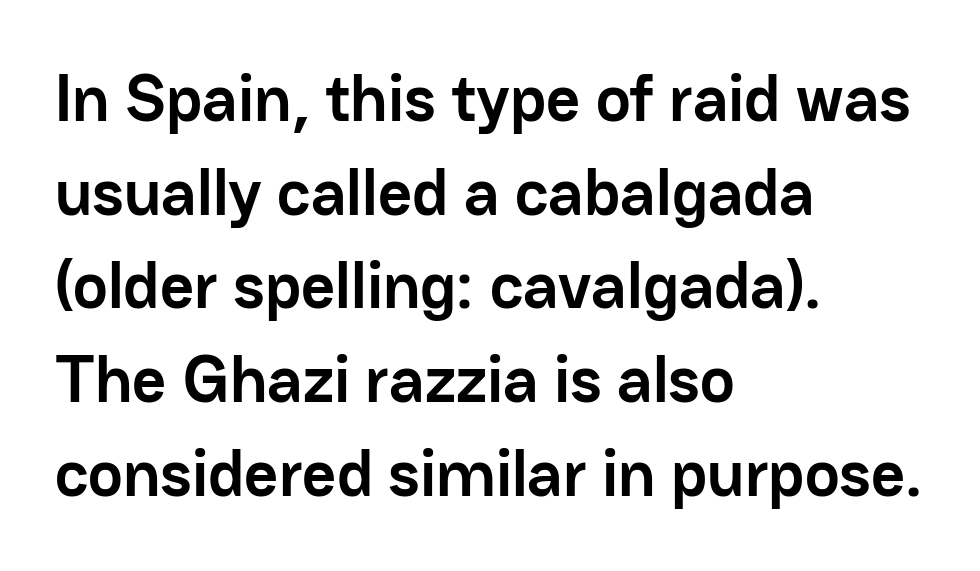
Q: Is the text bold? A: Yes.
Q: Is the text italic (slanted)? A: No, it is upright.
Q: Is the typeface a serif or a sans-serif typeface? A: Sans-serif.
Q: Is the text underlined? A: No.
Q: How is the paragraph aligned? A: Left-aligned.
Q: Is the spacing between letters normal or unusually wide? A: Normal.
Q: Is the spacing between lines tight, normal or loose? A: Normal.
Q: Width (condensed, normal, or wide)? A: Normal.
Q: Stroke contrast? A: Low.
Q: x-height? A: Medium.
Q: Monospaced? A: No.
